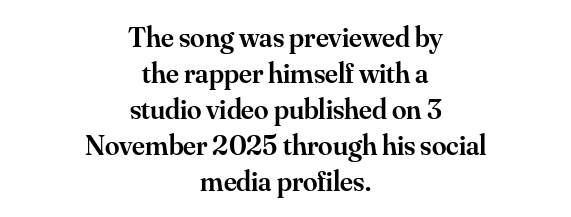
{"serif": "yes", "italic": "no", "bold": "semi", "weight": "semibold", "width": "normal", "stroke_contrast": "medium", "x_height": "small", "monospaced": "no", "underline": "no", "align": "center", "line_spacing_ratio": 1.24, "letter_spacing": "normal", "letter_spacing_em": 0.0, "glyph_px": 29}
